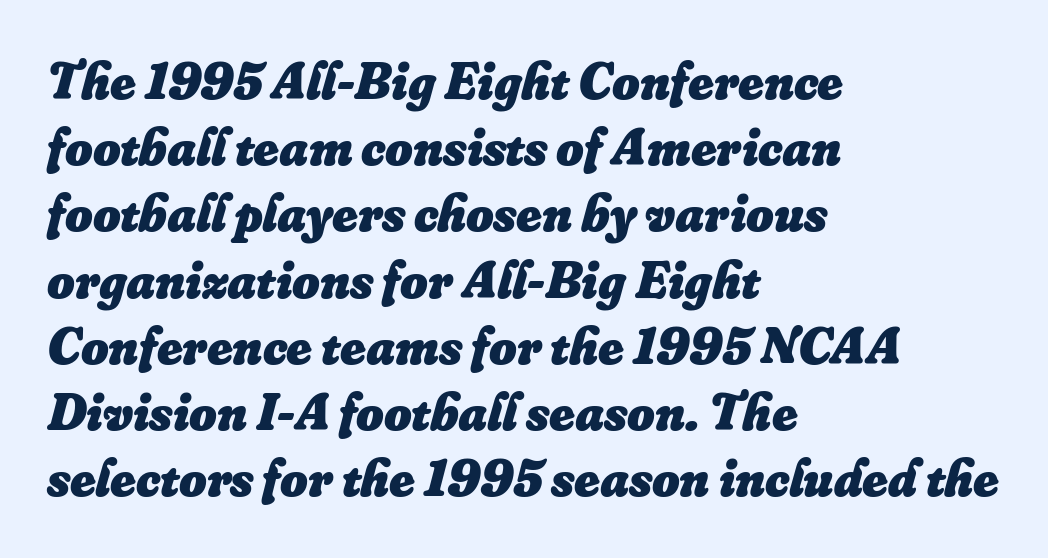
Spacing between characters is what you'd get straight out of the box. The rendering applies a slant to the glyphs. Do the characters align in a grid? No, the font is proportional. Caption: bold face, heavy strokes. Typeset ragged right — the left edge is the straight one.
